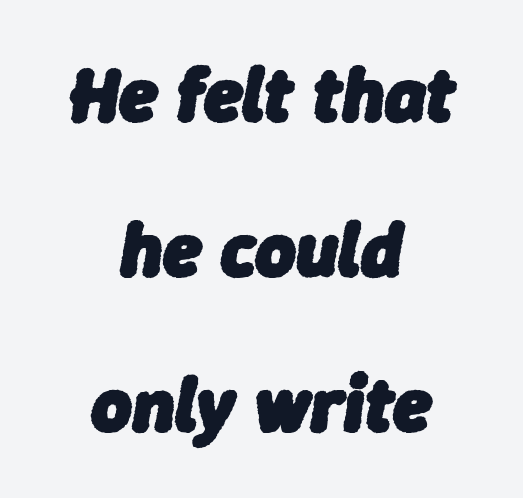
Q: Is the text bold? A: Yes.
Q: Is the text italic (slanted)? A: Yes, it leans right by about 9 degrees.
Q: Is the text underlined? A: No.
Q: How is the paragraph aligned? A: Centered.
Q: Is the spacing between letters normal or unusually wide? A: Normal.
Q: Is the spacing between lines tight, normal or loose? A: Loose.
Q: Width (condensed, normal, or wide)? A: Normal.
Q: Stroke contrast? A: Low.
Q: x-height? A: Medium.
Q: Monospaced? A: No.
